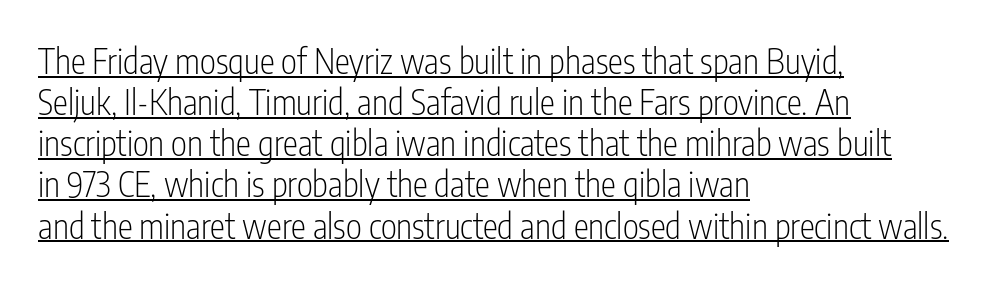
The tracking reads as untouched default to a designer's eye. A continuous stroke trails under the words, as in a hyperlink. Each letter's strokes conclude bluntly, with no projecting serifs. Counters stay open thanks to moderate or lighter strokes.
